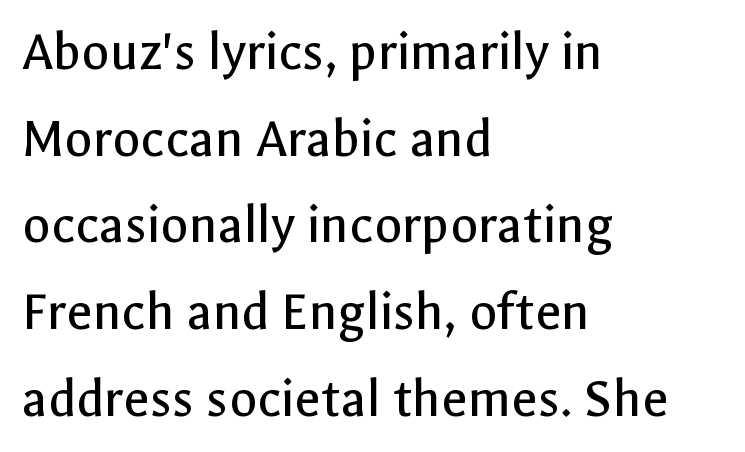
Q: Is the text bold? A: No.
Q: Is the text italic (slanted)? A: No, it is upright.
Q: Is the typeface a serif or a sans-serif typeface? A: Sans-serif.
Q: Is the text underlined? A: No.
Q: How is the paragraph aligned? A: Left-aligned.
Q: Is the spacing between letters normal or unusually wide? A: Normal.
Q: Is the spacing between lines tight, normal or loose? A: Normal.
Q: Width (condensed, normal, or wide)? A: Normal.
Q: x-height? A: Medium.
Q: Monospaced? A: No.
